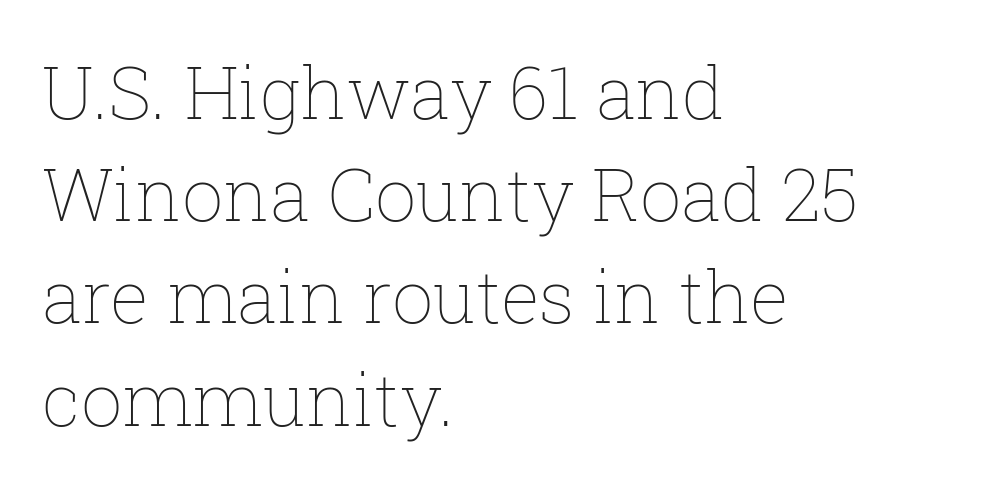
In terms of posture, this sample is upright. You could call the tracking neutral — neither tight nor loose. The specimen omits any rule beneath the text block's lines. One glance says typical: line gaps are just what's usual. Think of a printed novel: that variable character pitch is what you see here.
